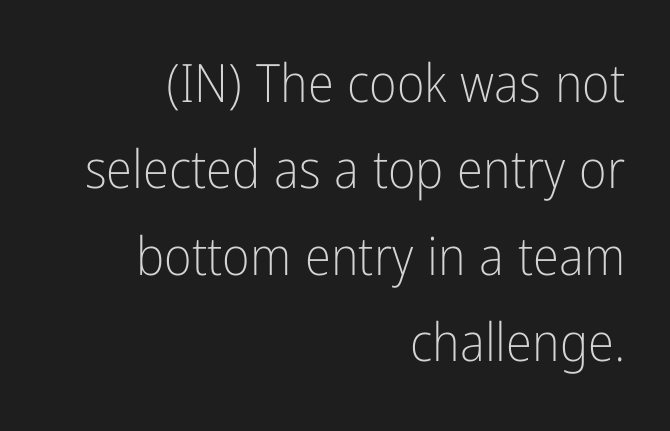
The image shows 53 px light, condensed sans-serif type, upright; set right-aligned, normal line spacing (1.63x), normal letter spacing, not underlined; low stroke contrast and a medium x-height.
